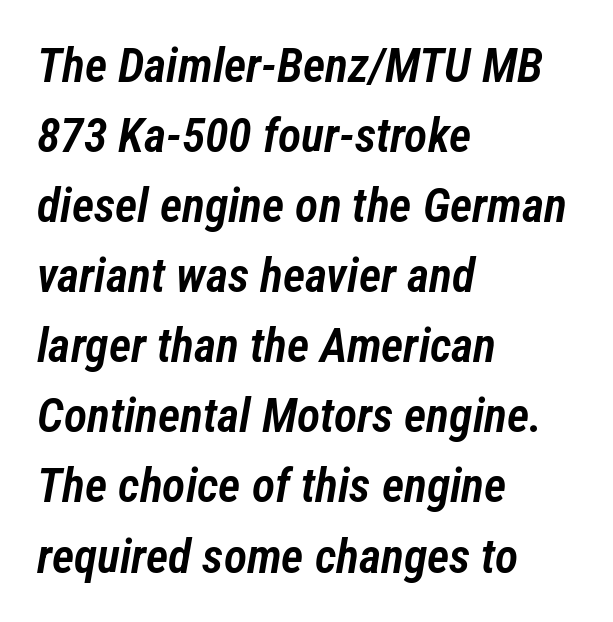
Q: Is the text bold? A: Semi-bold.
Q: Is the text italic (slanted)? A: Yes, it leans right by about 12 degrees.
Q: Is the text underlined? A: No.
Q: How is the paragraph aligned? A: Left-aligned.
Q: Is the spacing between letters normal or unusually wide? A: Normal.
Q: Is the spacing between lines tight, normal or loose? A: Normal.
Q: Width (condensed, normal, or wide)? A: Condensed.
Q: Stroke contrast? A: Low.
Q: x-height? A: Medium.
Q: Monospaced? A: No.
